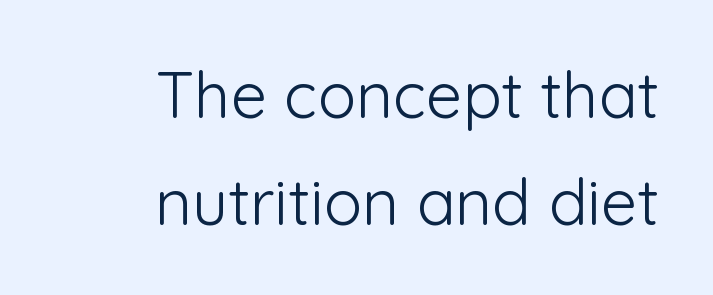
Spacing between characters is what you'd get straight out of the box. This sample has the flowing, uneven cadence of proportional lettering. The glyphs in this specimen are sans serif. Leftover space on each line is placed entirely before the opening word.
